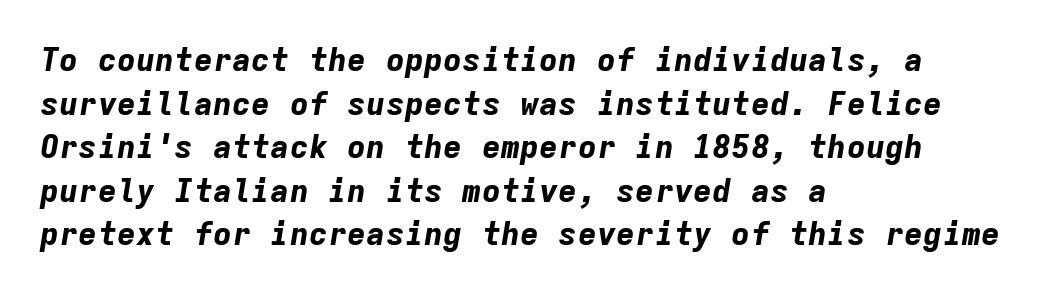
Q: Is the text bold? A: Yes.
Q: Is the text italic (slanted)? A: Yes, it leans right by about 9 degrees.
Q: Is the text underlined? A: No.
Q: How is the paragraph aligned? A: Left-aligned.
Q: Is the spacing between letters normal or unusually wide? A: Normal.
Q: Is the spacing between lines tight, normal or loose? A: Normal.
Q: Width (condensed, normal, or wide)? A: Normal.
Q: Stroke contrast? A: Low.
Q: x-height? A: Medium.
Q: Monospaced? A: Yes.
